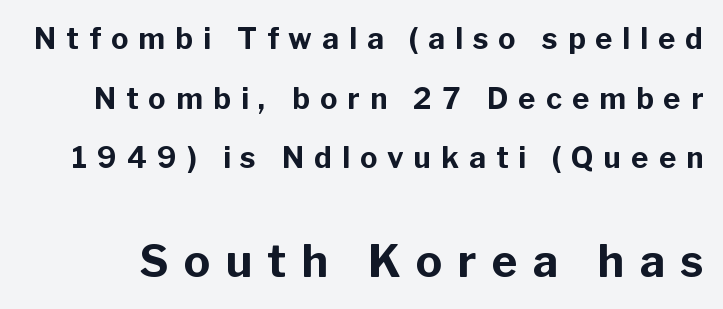
{"serif": "no", "italic": "no", "bold": "yes", "weight": "bold", "width": "normal", "stroke_contrast": "low", "x_height": "medium", "monospaced": "no", "underline": "no", "line_spacing": "loose", "line_spacing_ratio": 2.06, "letter_spacing": "wide", "letter_spacing_em": 0.35, "larger_block": "second", "size_ratio": 1.52, "glyph_px": 44}
